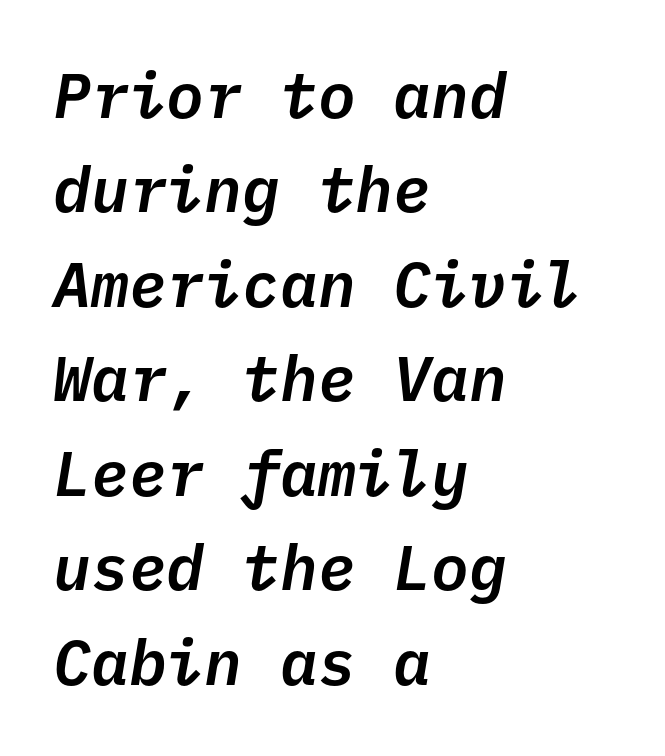
Q: Is the text italic (slanted)? A: Yes, it leans right by about 10 degrees.
Q: Is the text underlined? A: No.
Q: How is the paragraph aligned? A: Left-aligned.
Q: Is the spacing between letters normal or unusually wide? A: Normal.
Q: Is the spacing between lines tight, normal or loose? A: Normal.
Q: Width (condensed, normal, or wide)? A: Normal.
Q: Stroke contrast? A: Low.
Q: x-height? A: Medium.
Q: Monospaced? A: Yes.
